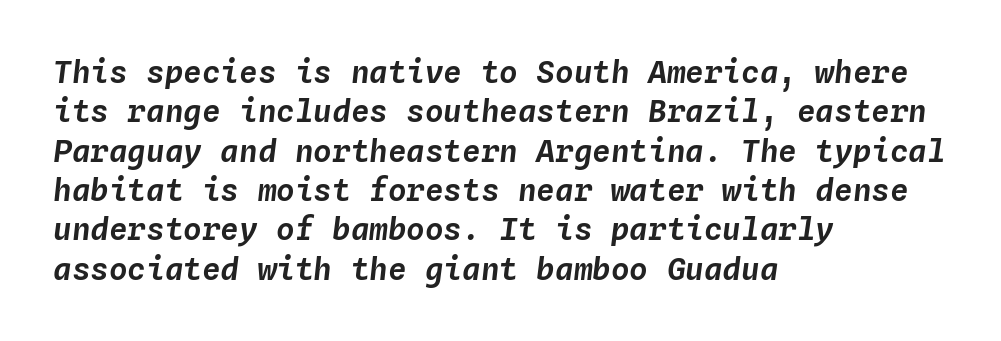
The block of text has a typical density, with ordinary space between rows. Default kerning and tracking; the words read as compact shapes. Teacher's note: observe the even left margin — that is flush-left alignment. You can tell it's italic because the verticals aren't actually vertical. This sample has the even, mechanical cadence of fixed-width lettering. The strip under each line holds only bare page.
